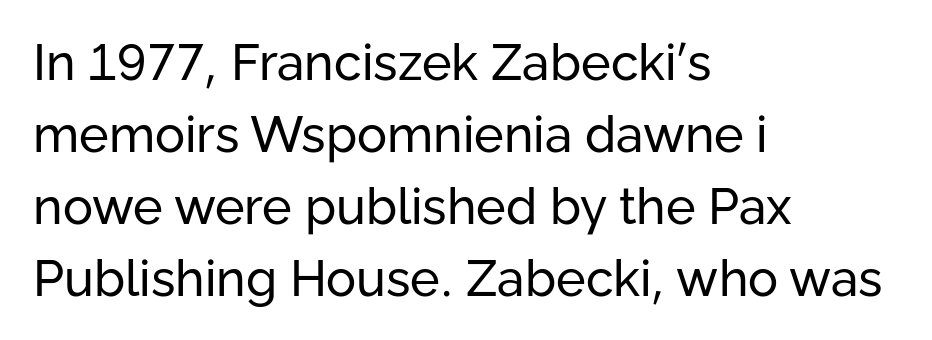
{"serif": "no", "italic": "no", "bold": "no", "weight": "regular", "width": "normal", "stroke_contrast": "low", "x_height": "medium", "monospaced": "no", "underline": "no", "align": "left", "line_spacing": "normal", "line_spacing_ratio": 1.44, "letter_spacing": "normal", "letter_spacing_em": 0.0, "glyph_px": 50}
